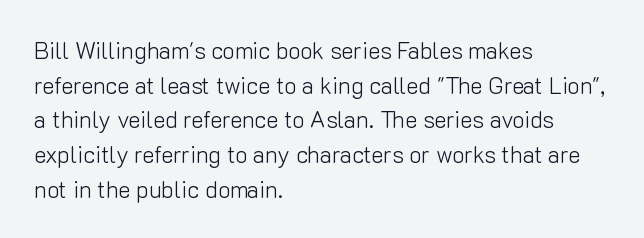
{"italic": "no", "bold": "no", "underline": "no", "align": "left", "line_spacing": "normal", "line_spacing_ratio": 1.51, "letter_spacing": "normal", "letter_spacing_em": 0.0, "glyph_px": 23}
